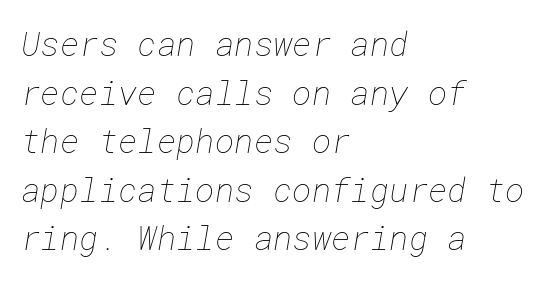
Summary of vertical rhythm: regular, with standard interline spacing. Caption: standard tracking, unaltered. This rendering uses left alignment, leaving the right contour irregular. The passage shown is not bold in any degree. The zone under the glyphs is completely vacant.
